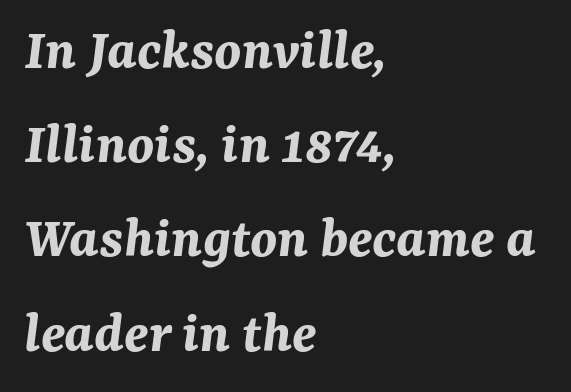
Decoration check: the copy has no underline. Set as a true bold cut, around the 700 mark. The leading is moderate, giving the passage an even texture. Glyph-to-glyph distance matches everyday printed text.
